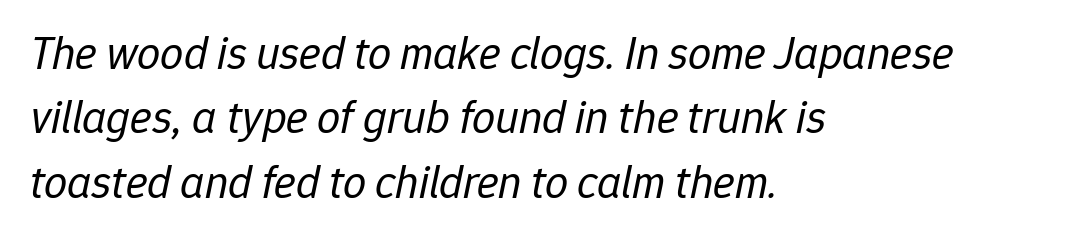
{"italic": "yes", "lean": "right", "slant_degrees": 12, "bold": "no", "weight": "regular", "width": "normal", "stroke_contrast": "low", "x_height": "medium", "monospaced": "no", "underline": "no", "align": "left", "line_spacing": "normal", "line_spacing_ratio": 1.4, "letter_spacing": "normal", "letter_spacing_em": 0.0, "glyph_px": 46}
